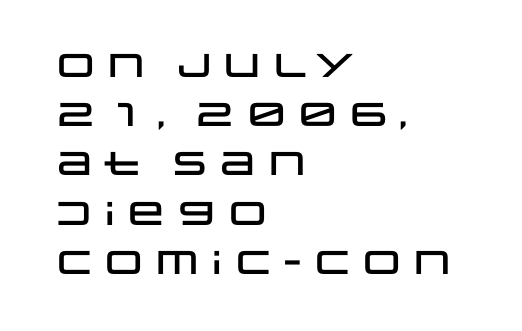
{"serif": "no", "italic": "no", "width": "wide", "stroke_contrast": "low", "x_height": "large", "monospaced": "no", "underline": "no", "align": "left", "line_spacing": "normal", "line_spacing_ratio": 1.49, "letter_spacing": "normal", "letter_spacing_em": 0.0, "glyph_px": 33}
